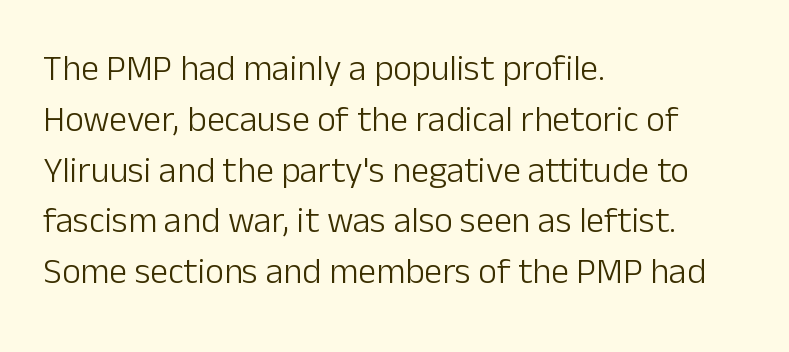
The image shows 36 px light sans-serif type, upright; set left-aligned, normal line spacing (1.41x), normal letter spacing, not underlined; low stroke contrast and a medium x-height.
